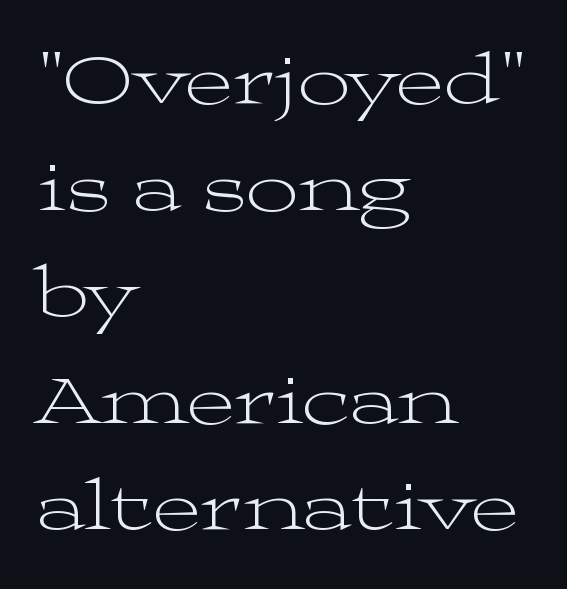
The image shows 74 px light, wide serif type, upright; set left-aligned, normal line spacing (1.44x), normal letter spacing, not underlined; medium stroke contrast and a medium x-height.
